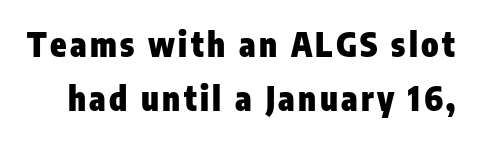
A typesetter would call this leading conventional body-copy spacing. Notice how the stems are strictly vertical — no italics here. As a designer I'd log this as weight 700, bold. A clean baseline with only descenders dipping below it. The text was rendered using a sans face with plain stroke endings.
